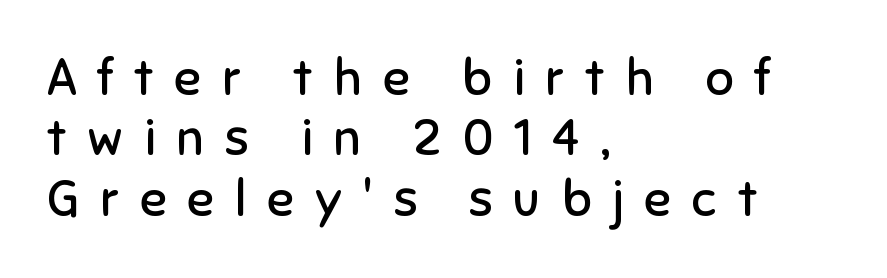
No chunkiness to these letters — they're not bold. Spacing verdict: proportional, widths tailored to each character. Nope, no serifs anywhere on these letters. Vertical strokes here are truly vertical.
